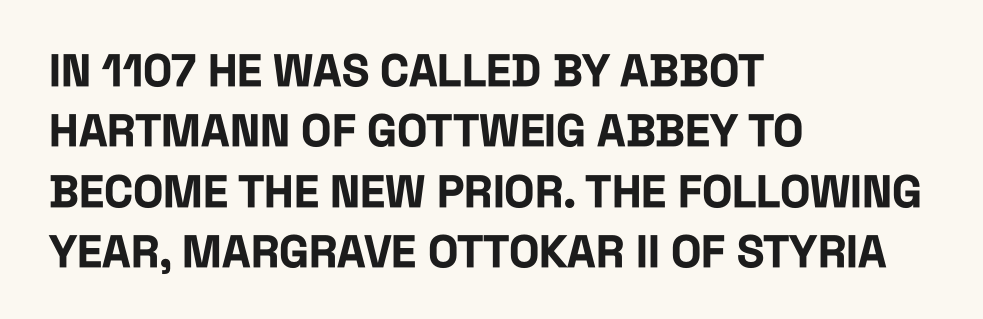
The image shows 45 px bold, condensed sans-serif type, upright; set left-aligned, normal line spacing (1.34x), normal letter spacing, not underlined; low stroke contrast and a large x-height.
